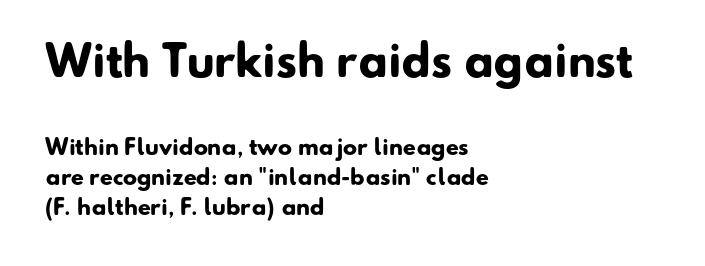
The image shows 42 px heavy sans-serif type; set left-aligned, normal line spacing (1.43x), normal letter spacing, not underlined; the first (top) block is 2.0x larger; low stroke contrast and a small x-height.
